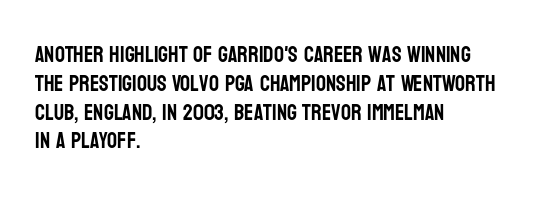
The image shows 22 px text type, upright; set left-aligned, normal line spacing (1.31x), normal letter spacing, not underlined.
